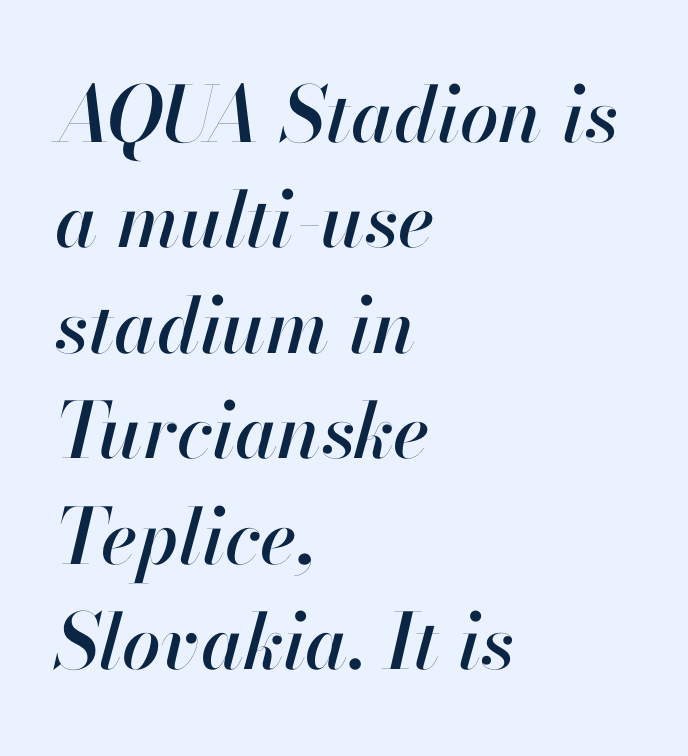
Q: Is the text italic (slanted)? A: Yes, it leans right by about 13 degrees.
Q: Is the text underlined? A: No.
Q: How is the paragraph aligned? A: Left-aligned.
Q: Is the spacing between letters normal or unusually wide? A: Normal.
Q: Is the spacing between lines tight, normal or loose? A: Normal.
Q: Width (condensed, normal, or wide)? A: Normal.
Q: Stroke contrast? A: High.
Q: x-height? A: Small.
Q: Monospaced? A: No.
